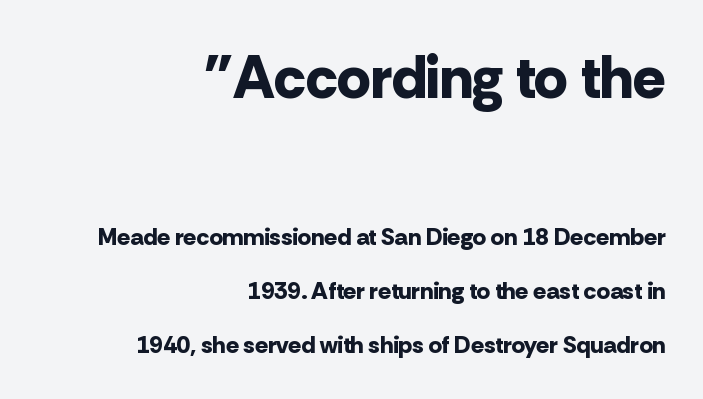
Q: Is the text bold? A: Yes.
Q: Is the text italic (slanted)? A: No, it is upright.
Q: Is the typeface a serif or a sans-serif typeface? A: Sans-serif.
Q: Is the text underlined? A: No.
Q: How is the paragraph aligned? A: Right-aligned.
Q: Is the spacing between letters normal or unusually wide? A: Normal.
Q: Is the spacing between lines tight, normal or loose? A: Loose.
Q: Which block of text is set in a larger size, the first (top) or the second (bottom)? A: The first (top) one.
Q: Width (condensed, normal, or wide)? A: Normal.
Q: Stroke contrast? A: Low.
Q: x-height? A: Medium.
Q: Monospaced? A: No.
